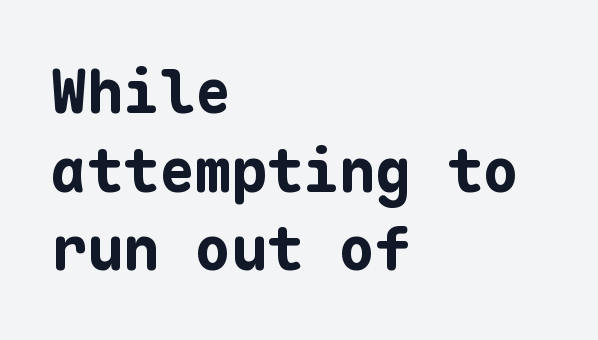
The image shows 60 px bold sans-serif type, upright, monospaced; set left-aligned, normal line spacing (1.31x), normal letter spacing, not underlined; low stroke contrast and a medium x-height.
